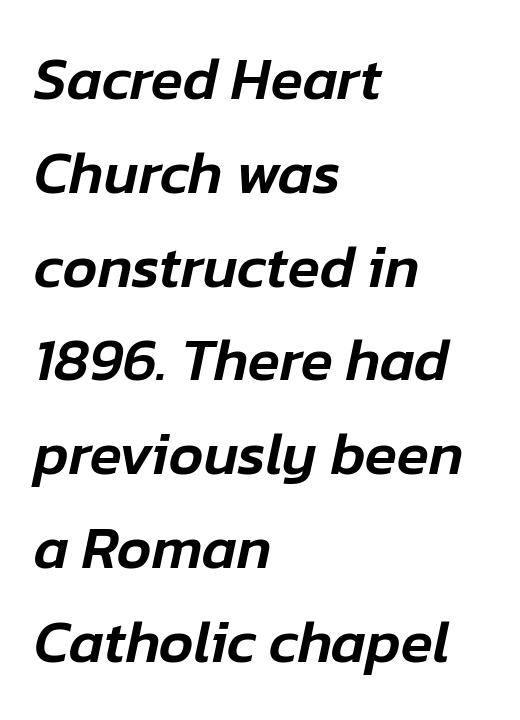
The designer left line spacing at the default. A classic flush-left, rag-right setting is used for this passage. The baseline area is clear. The text carries the slant typical of an italic or oblique font. Do the characters align in a grid? No, the font is proportional.
